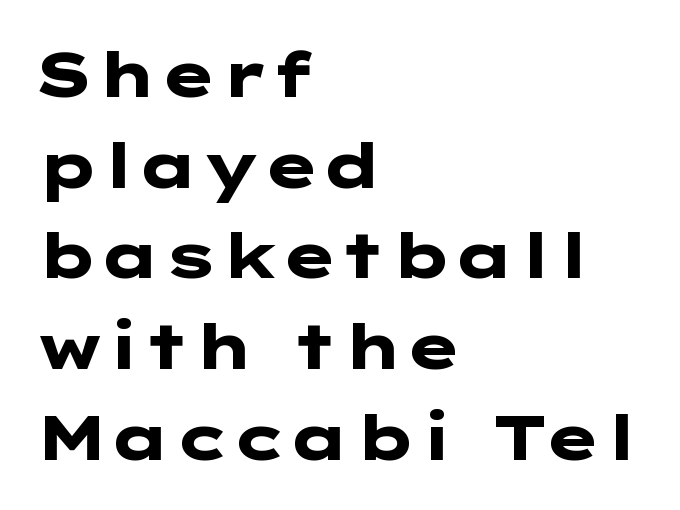
This rendering uses left alignment, leaving the right contour irregular. Stroke terminals: plain, sans-serif. Set as a true bold cut, around the 700 mark. Descenders hang freely into open space. The line texture is even and compact thanks to regular tracking. The rows are spaced the way most documents space them.
